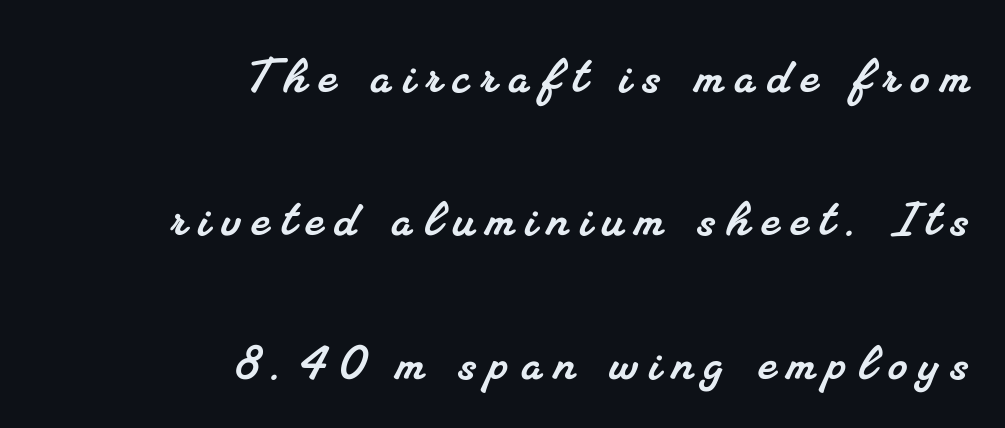
The image shows 60 px serif type; set right-aligned, loose line spacing (2.39x), unusually wide letter spacing (+0.2 em), not underlined; medium stroke contrast and a small x-height.
